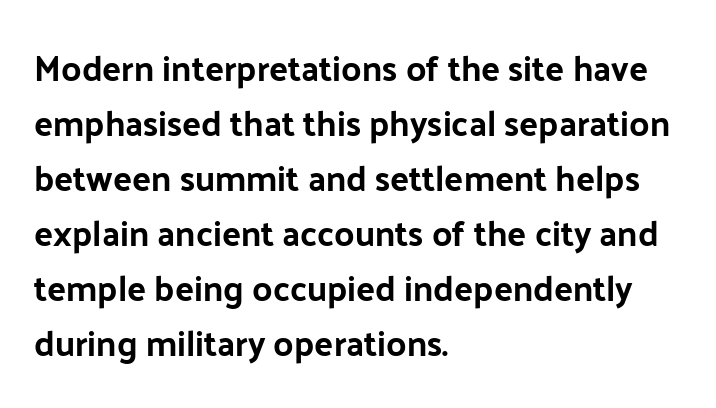
Q: Is the text italic (slanted)? A: No, it is upright.
Q: Is the typeface a serif or a sans-serif typeface? A: Sans-serif.
Q: Is the text underlined? A: No.
Q: How is the paragraph aligned? A: Left-aligned.
Q: Is the spacing between letters normal or unusually wide? A: Normal.
Q: Is the spacing between lines tight, normal or loose? A: Normal.
Q: Width (condensed, normal, or wide)? A: Normal.
Q: Stroke contrast? A: Low.
Q: x-height? A: Medium.
Q: Monospaced? A: No.
